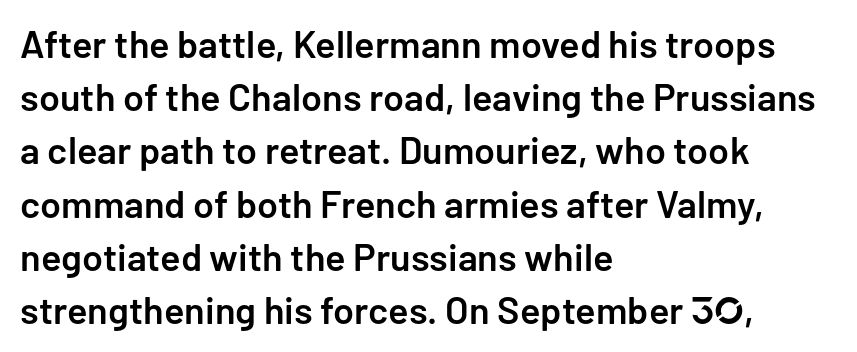
The image shows 38 px semibold sans-serif type, upright; set left-aligned, normal line spacing (1.4x), normal letter spacing, not underlined; low stroke contrast and a medium x-height.
